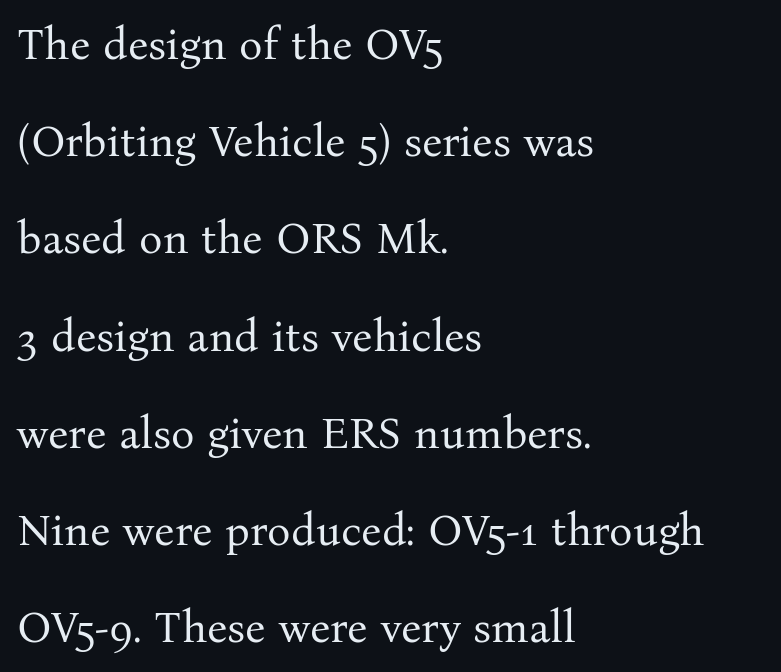
Characters remain perfectly vertical along every line. Underline: absent. Inter-character spacing is left at the font's built-in metrics. This sample has the flowing, uneven cadence of proportional lettering. The rag falls on the right side of this text block. Baseline-to-baseline distance is far greater than the letter height.
